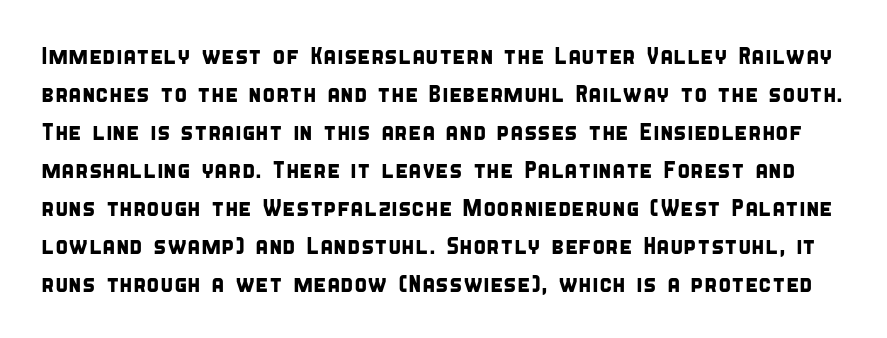
Q: Is the text underlined? A: No.
Q: Is the spacing between letters normal or unusually wide? A: Normal.
Q: Is the spacing between lines tight, normal or loose? A: Normal.
